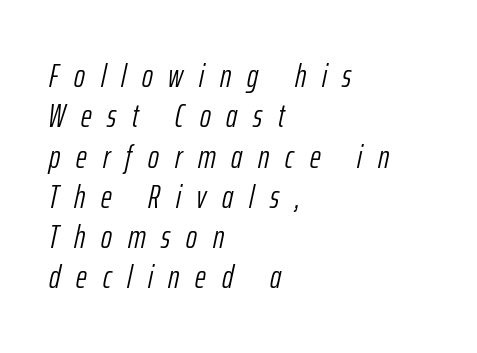
{"italic": "yes", "lean": "right", "slant_degrees": 12, "bold": "no", "weight": "light", "width": "condensed", "stroke_contrast": "low", "x_height": "medium", "monospaced": "no", "underline": "no", "align": "left", "line_spacing_ratio": 1.22, "letter_spacing": "wide", "letter_spacing_em": 0.48, "glyph_px": 33}
